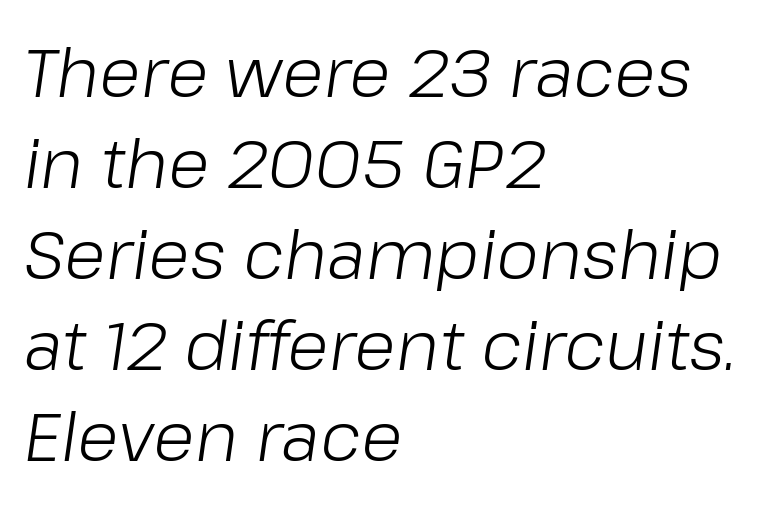
Leftover space on each line is placed entirely after the last word. The face looks like a standard text weight, possibly lighter. Bare-footed words on every line. The space between consecutive lines is moderate.
